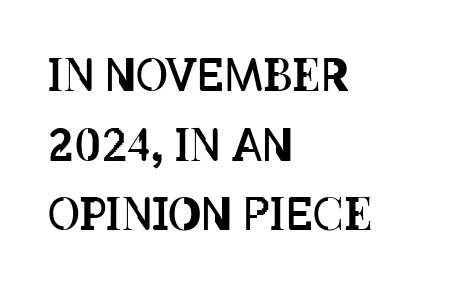
A normal amount of white space separates one row of letters from the next. Does the lettering tilt? It doesn't — this is upright. If you drew a ruler down the left edge, every line would touch it. Beneath every word, the page is bare. This sample has the flowing, uneven cadence of proportional lettering.
